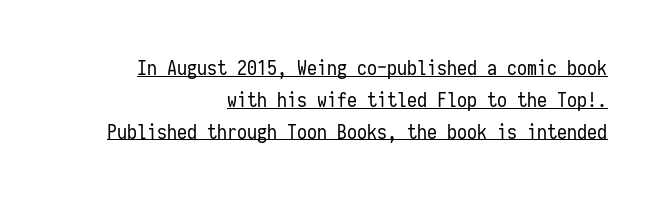
Q: Is the text bold? A: No.
Q: Is the text italic (slanted)? A: No, it is upright.
Q: Is the text underlined? A: Yes.
Q: How is the paragraph aligned? A: Right-aligned.
Q: Is the spacing between letters normal or unusually wide? A: Normal.
Q: Is the spacing between lines tight, normal or loose? A: Normal.
